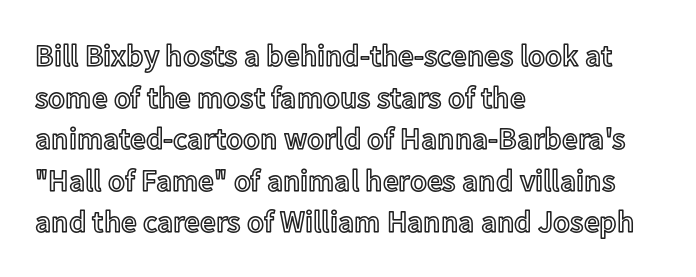
Q: Is the text italic (slanted)? A: No, it is upright.
Q: Is the text underlined? A: No.
Q: How is the paragraph aligned? A: Left-aligned.
Q: Is the spacing between letters normal or unusually wide? A: Normal.
Q: Is the spacing between lines tight, normal or loose? A: Normal.
Q: Width (condensed, normal, or wide)? A: Normal.
Q: x-height? A: Medium.
Q: Monospaced? A: No.
